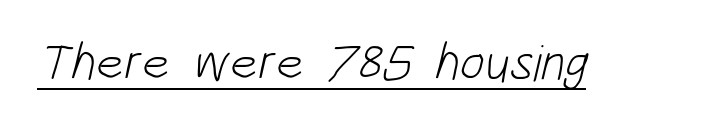
{"serif": "no", "bold": "no", "weight": "light", "width": "condensed", "stroke_contrast": "low", "x_height": "large", "monospaced": "no", "underline": "yes", "letter_spacing": "normal", "letter_spacing_em": 0.0, "glyph_px": 52}
